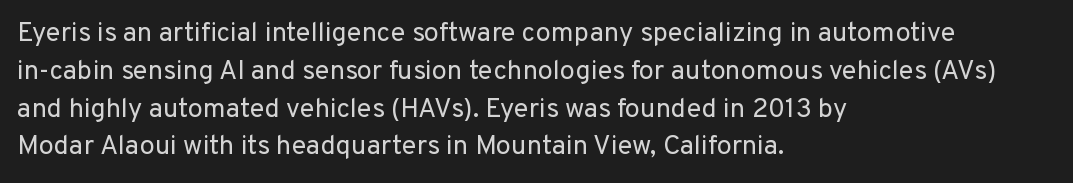
Q: Is the text bold? A: No.
Q: Is the text italic (slanted)? A: No, it is upright.
Q: Is the text underlined? A: No.
Q: How is the paragraph aligned? A: Left-aligned.
Q: Is the spacing between letters normal or unusually wide? A: Normal.
Q: Is the spacing between lines tight, normal or loose? A: Normal.
